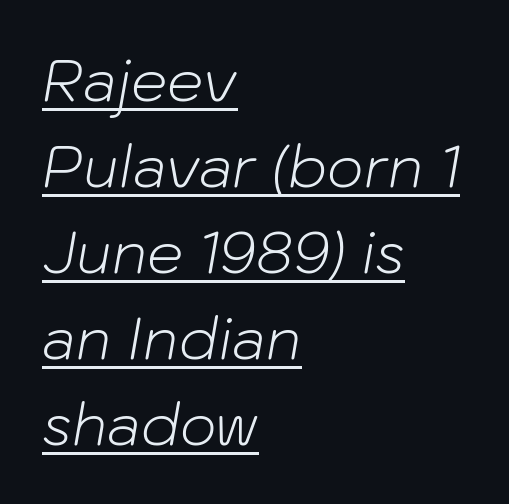
If you drew a line through each stem, it would be angled. The typesetter chose a ragged-right arrangement here. Think standard paragraph weight, or any step lighter than that. Is this a fixed-width face? No — the glyphs have proportional, varying widths.
